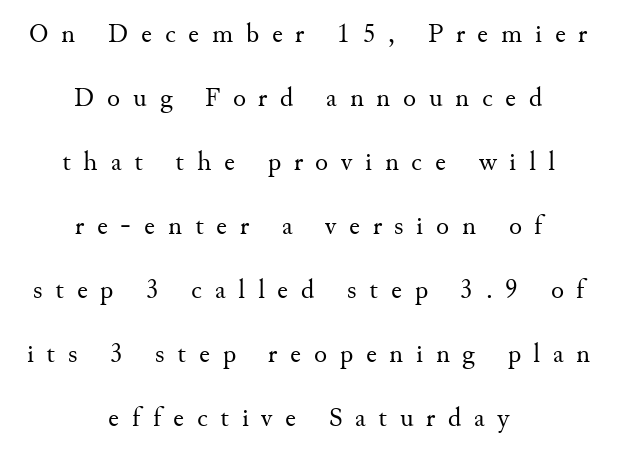
{"italic": "no", "bold": "no", "underline": "no", "align": "center", "line_spacing": "loose", "line_spacing_ratio": 2.37, "letter_spacing": "wide", "letter_spacing_em": 0.47, "glyph_px": 27}
